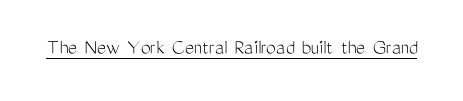
Q: Is the text bold? A: No.
Q: Is the text italic (slanted)? A: No, it is upright.
Q: Is the text underlined? A: Yes.
Q: Is the spacing between letters normal or unusually wide? A: Normal.
